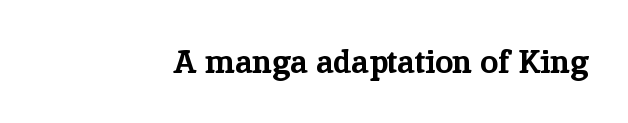
{"serif": "yes", "italic": "no", "bold": "yes", "weight": "bold", "width": "normal", "stroke_contrast": "low", "x_height": "medium", "monospaced": "no", "underline": "no", "letter_spacing": "normal", "letter_spacing_em": 0.0, "glyph_px": 32}
